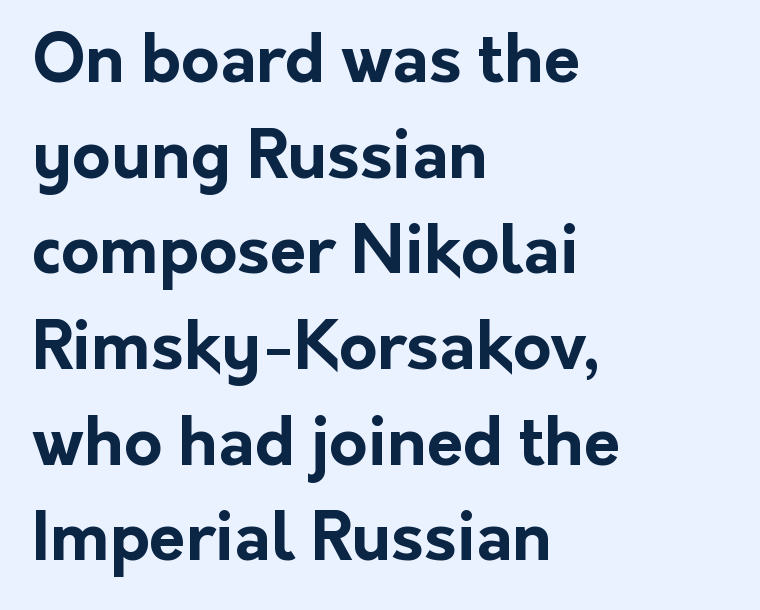
Q: Is the text bold? A: Yes.
Q: Is the text italic (slanted)? A: No, it is upright.
Q: Is the typeface a serif or a sans-serif typeface? A: Sans-serif.
Q: Is the text underlined? A: No.
Q: How is the paragraph aligned? A: Left-aligned.
Q: Is the spacing between letters normal or unusually wide? A: Normal.
Q: Is the spacing between lines tight, normal or loose? A: Normal.
Q: Width (condensed, normal, or wide)? A: Normal.
Q: Stroke contrast? A: Low.
Q: x-height? A: Medium.
Q: Monospaced? A: No.
